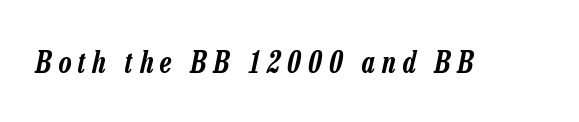
Q: Is the text italic (slanted)? A: Yes, it leans right by about 13 degrees.
Q: Is the text underlined? A: No.
Q: Is the spacing between letters normal or unusually wide? A: Unusually wide.
Q: Width (condensed, normal, or wide)? A: Condensed.
Q: Stroke contrast? A: Low.
Q: x-height? A: Medium.
Q: Monospaced? A: No.
